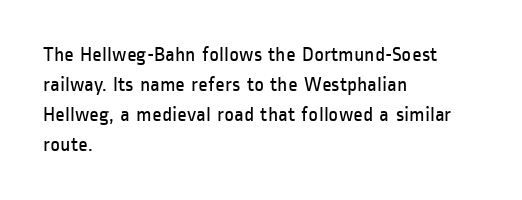
{"italic": "no", "bold": "no", "underline": "no", "align": "left", "line_spacing": "normal", "line_spacing_ratio": 1.43, "letter_spacing": "normal", "letter_spacing_em": 0.0, "glyph_px": 21}
